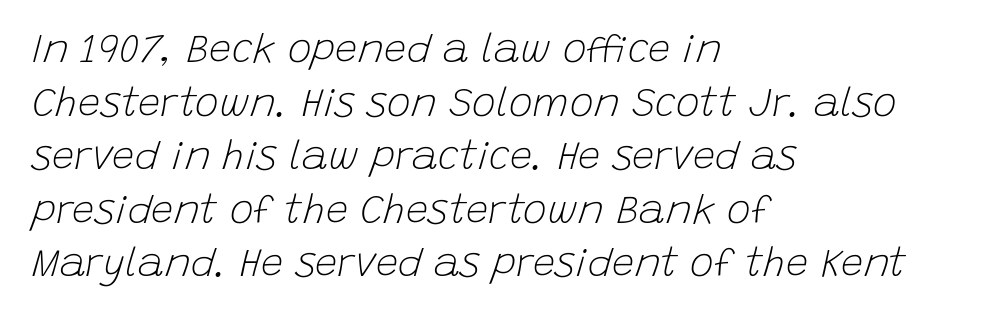
The image shows 40 px light type, italic (leaning right); set left-aligned, normal line spacing (1.34x), normal letter spacing, not underlined; low stroke contrast and a large x-height.
